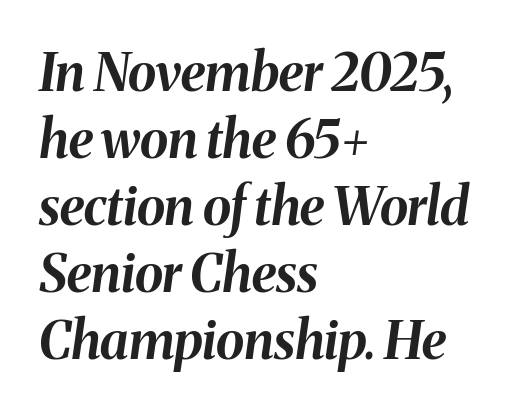
Q: Is the text bold? A: Yes.
Q: Is the text italic (slanted)? A: Yes, it leans right by about 8 degrees.
Q: Is the text underlined? A: No.
Q: How is the paragraph aligned? A: Left-aligned.
Q: Is the spacing between letters normal or unusually wide? A: Normal.
Q: Is the spacing between lines tight, normal or loose? A: Normal.
Q: Width (condensed, normal, or wide)? A: Normal.
Q: Stroke contrast? A: Medium.
Q: x-height? A: Medium.
Q: Monospaced? A: No.
